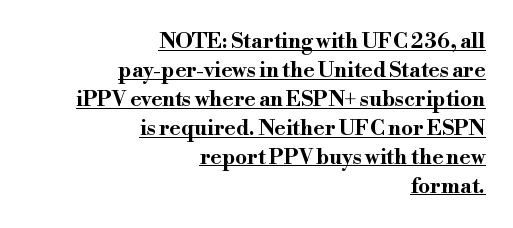
The image shows 21 px bold type, upright; set right-aligned, normal line spacing (1.38x), normal letter spacing, underlined.
